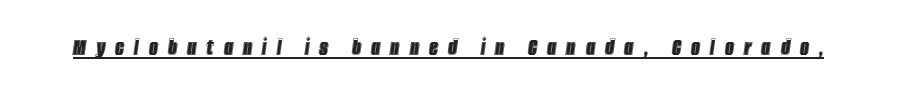
{"italic": "yes", "lean": "right", "slant_degrees": 8, "underline": "yes", "letter_spacing": "wide", "letter_spacing_em": 0.4, "glyph_px": 25}
